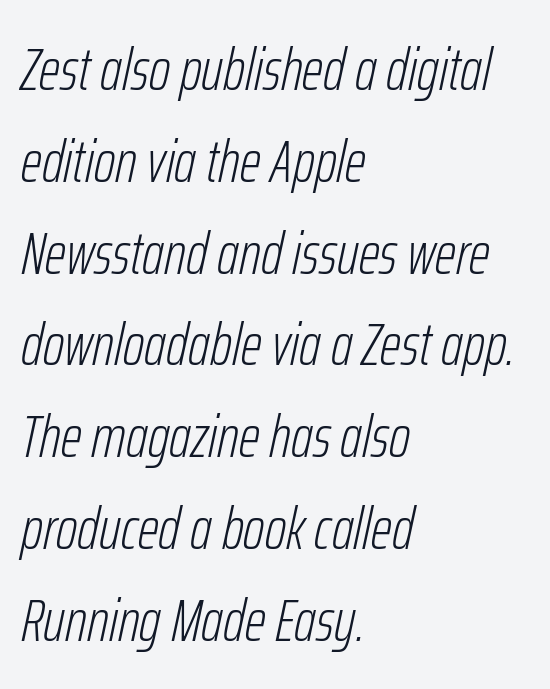
Plain, unruled lines of type. The lines in this sample share a left origin and differ only in where they stop. These lines keep a tight, regular rhythm from letter to letter. This sample has the flowing, uneven cadence of proportional lettering.
